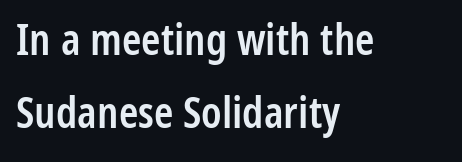
{"serif": "no", "italic": "no", "bold": "semi", "weight": "semibold", "width": "condensed", "stroke_contrast": "low", "x_height": "medium", "monospaced": "no", "underline": "no", "align": "left", "line_spacing": "normal", "line_spacing_ratio": 1.67, "letter_spacing": "normal", "letter_spacing_em": 0.0, "glyph_px": 44}
